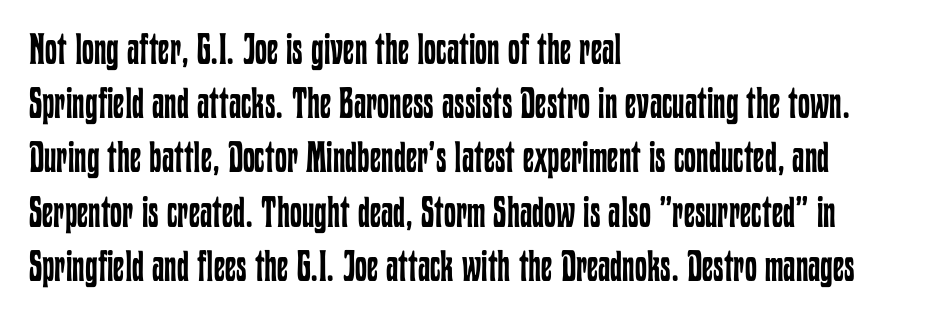
{"italic": "no", "bold": "no", "weight": "regular", "width": "condensed", "stroke_contrast": "low", "x_height": "medium", "monospaced": "no", "underline": "no", "align": "left", "line_spacing": "normal", "line_spacing_ratio": 1.26, "letter_spacing": "normal", "letter_spacing_em": 0.0, "glyph_px": 43}
